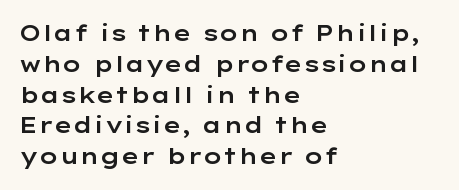
A classic flush-left, rag-right setting is used for this passage. Rendered with straight, roman letterforms. The rendering uses a moderate line-height, typical for paragraphs. In terms of letterspacing, this is plain default setting.
